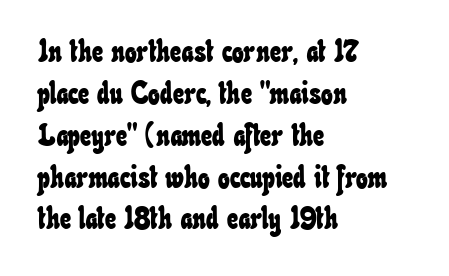
Q: Is the text underlined? A: No.
Q: How is the paragraph aligned? A: Left-aligned.
Q: Is the spacing between letters normal or unusually wide? A: Normal.
Q: Is the spacing between lines tight, normal or loose? A: Normal.
Q: Width (condensed, normal, or wide)? A: Condensed.
Q: Stroke contrast? A: Low.
Q: x-height? A: Small.
Q: Monospaced? A: No.
